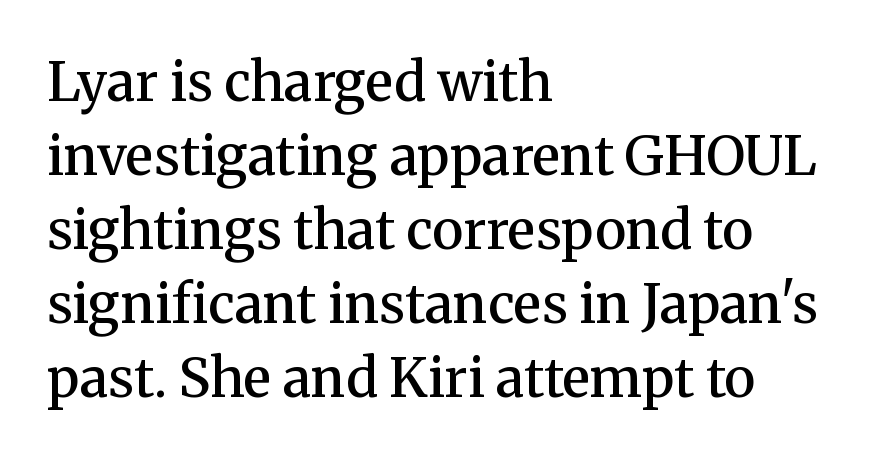
It's the straight-up-and-down kind of type. A bit beefed up — I'd call it semibold rather than bold. Regular leading. These lines are set flush left with a ragged right edge.
